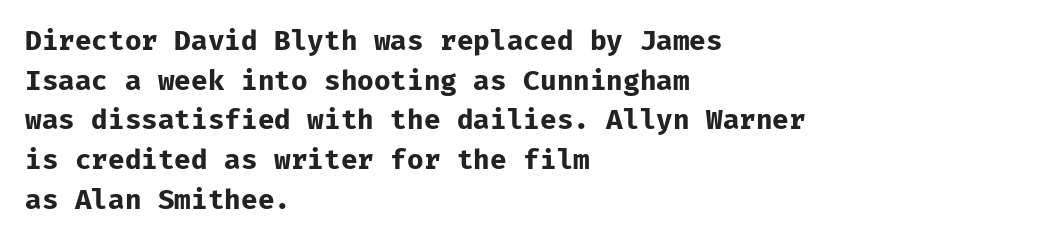
{"italic": "no", "bold": "yes", "underline": "no", "align": "left", "line_spacing": "normal", "line_spacing_ratio": 1.47, "letter_spacing": "normal", "letter_spacing_em": 0.0, "glyph_px": 27}
